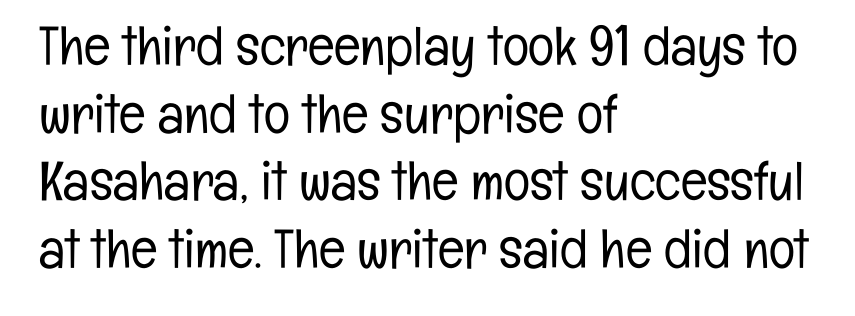
{"serif": "no", "italic": "no", "bold": "no", "weight": "light", "width": "condensed", "stroke_contrast": "low", "x_height": "medium", "monospaced": "no", "underline": "no", "align": "left", "line_spacing_ratio": 1.23, "letter_spacing": "normal", "letter_spacing_em": 0.0, "glyph_px": 55}
